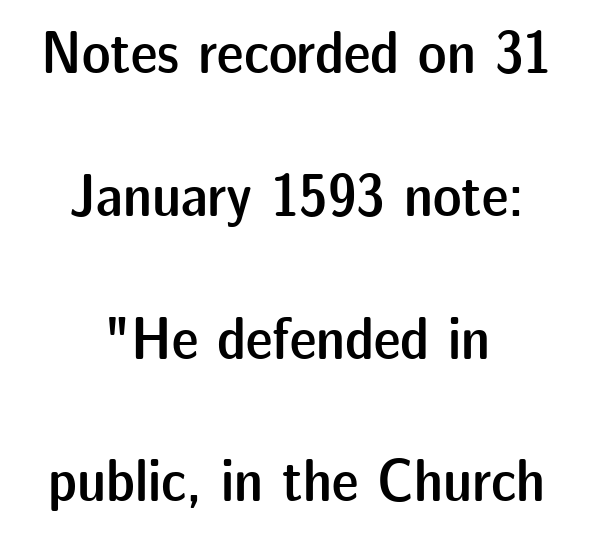
The image shows 60 px semibold sans-serif type, upright; set centered, loose line spacing (2.38x), normal letter spacing, not underlined; low stroke contrast and a medium x-height.
